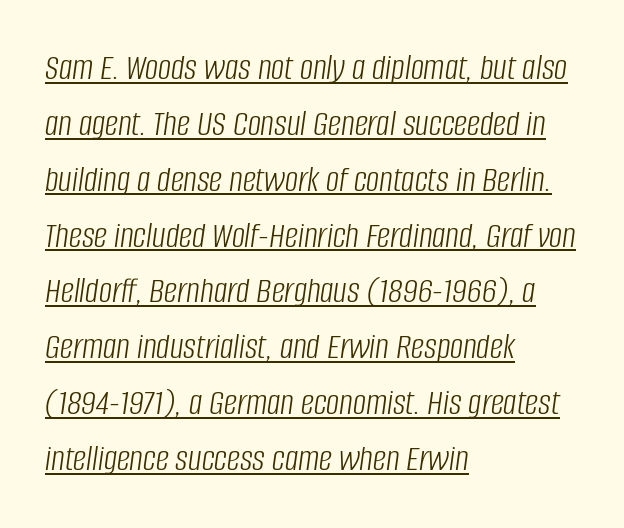
Q: Is the text bold? A: No.
Q: Is the text italic (slanted)? A: Yes, it leans right by about 8 degrees.
Q: Is the text underlined? A: Yes.
Q: How is the paragraph aligned? A: Left-aligned.
Q: Is the spacing between letters normal or unusually wide? A: Normal.
Q: Is the spacing between lines tight, normal or loose? A: Normal.
Q: Width (condensed, normal, or wide)? A: Condensed.
Q: Stroke contrast? A: Low.
Q: x-height? A: Large.
Q: Monospaced? A: No.
